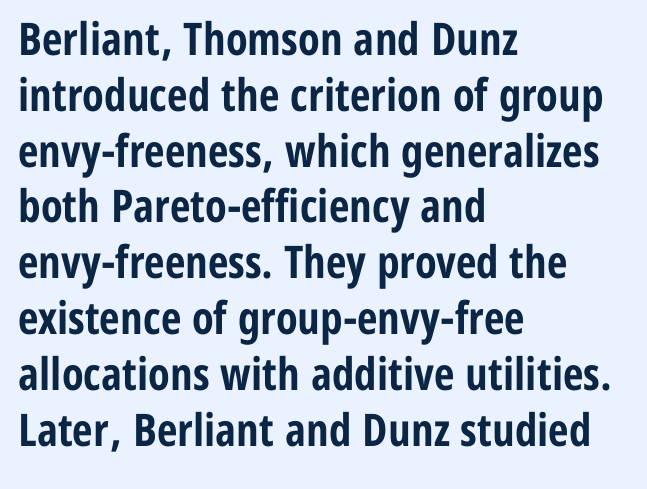
The letters stand upright; this is a roman face. Think of a printed novel: that variable character pitch is what you see here. Unmarked baselines from the first word to the last. No feet cap the strokes, marking this as sans-serif type.
